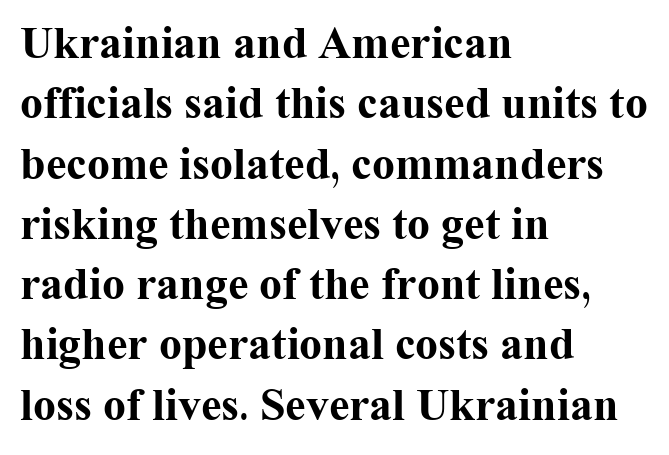
Q: Is the text bold? A: Yes.
Q: Is the text italic (slanted)? A: No, it is upright.
Q: Is the typeface a serif or a sans-serif typeface? A: Serif.
Q: Is the text underlined? A: No.
Q: How is the paragraph aligned? A: Left-aligned.
Q: Is the spacing between letters normal or unusually wide? A: Normal.
Q: Is the spacing between lines tight, normal or loose? A: Normal.
Q: Width (condensed, normal, or wide)? A: Normal.
Q: Stroke contrast? A: Medium.
Q: x-height? A: Medium.
Q: Monospaced? A: No.
